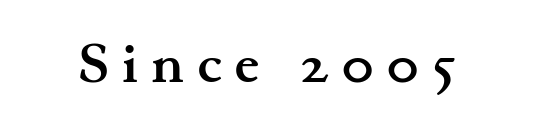
The image shows 56 px semibold, wide serif type, upright; set unusually wide letter spacing (+0.23 em), not underlined; medium stroke contrast and a small x-height.
